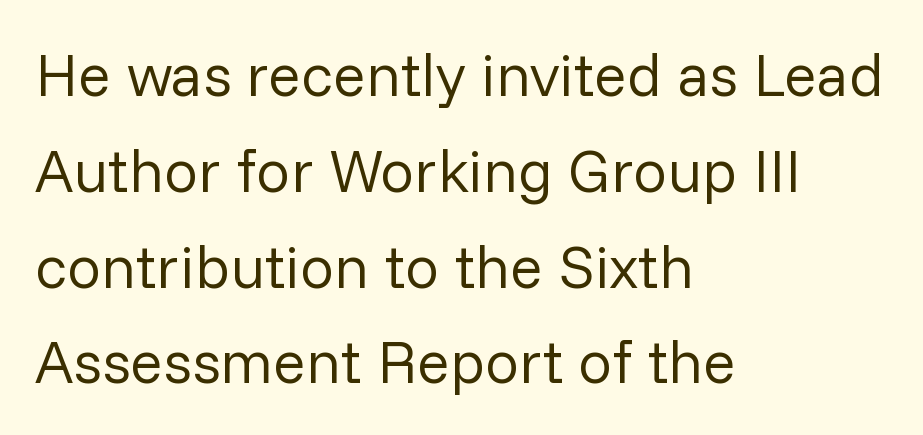
{"serif": "no", "italic": "no", "bold": "no", "weight": "regular", "width": "normal", "stroke_contrast": "low", "x_height": "medium", "monospaced": "no", "underline": "no", "align": "left", "line_spacing": "normal", "line_spacing_ratio": 1.57, "letter_spacing": "normal", "letter_spacing_em": 0.0, "glyph_px": 61}
